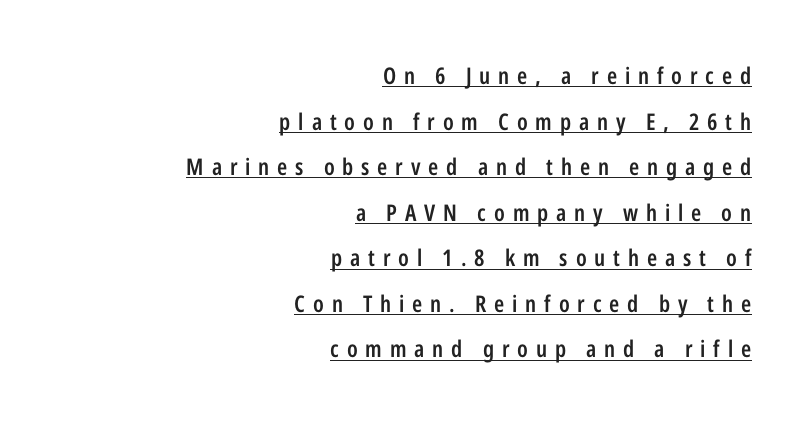
{"italic": "no", "bold": "semi", "underline": "yes", "align": "right", "line_spacing": "loose", "line_spacing_ratio": 1.98, "letter_spacing": "wide", "letter_spacing_em": 0.34, "glyph_px": 23}
